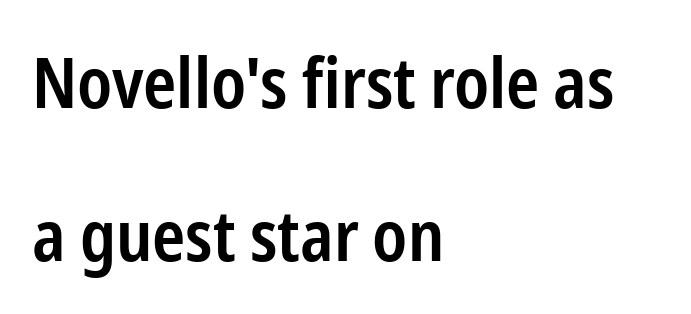
The image shows 71 px semibold, condensed sans-serif type, upright; set left-aligned, loose line spacing (2.15x), normal letter spacing, not underlined; low stroke contrast and a medium x-height.
